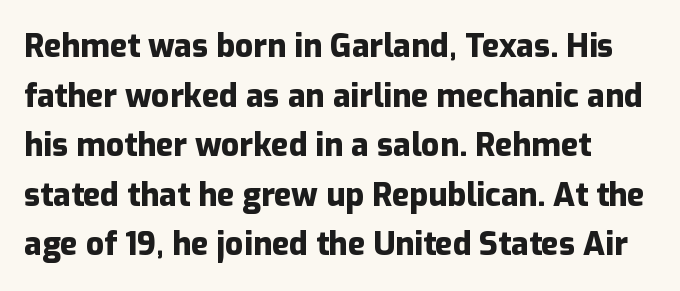
Q: Is the text bold? A: Yes.
Q: Is the text italic (slanted)? A: No, it is upright.
Q: Is the typeface a serif or a sans-serif typeface? A: Sans-serif.
Q: Is the text underlined? A: No.
Q: How is the paragraph aligned? A: Left-aligned.
Q: Is the spacing between letters normal or unusually wide? A: Normal.
Q: Is the spacing between lines tight, normal or loose? A: Normal.
Q: Width (condensed, normal, or wide)? A: Normal.
Q: Stroke contrast? A: Low.
Q: x-height? A: Medium.
Q: Monospaced? A: No.
